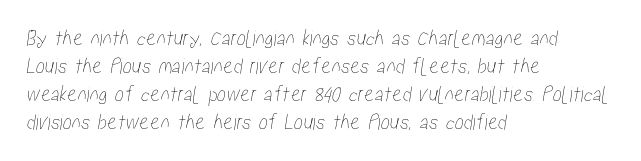
Q: Is the text underlined? A: No.
Q: How is the paragraph aligned? A: Left-aligned.
Q: Is the spacing between letters normal or unusually wide? A: Normal.
